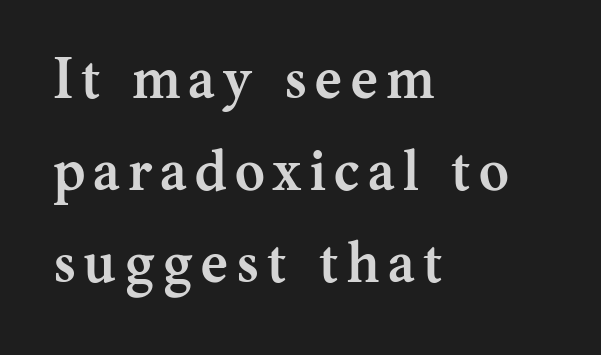
The letters carry serifs — small finishing strokes at the ends of their stems. The glyphs have the mass of a bold cut. Horizontally, the lines are justified to the leading edge only. This sample has the flowing, uneven cadence of proportional lettering. A clean baseline with only descenders dipping below it.
